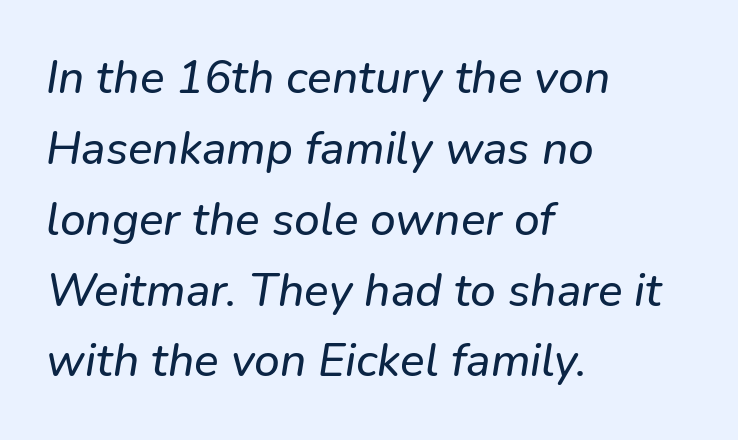
Words float on clear page, feet unadorned. Looks like regular typesetting: each glyph gets only the width it needs. This sample keeps an unexceptional amount of space between lines. Glyph-to-glyph distance matches everyday printed text.
